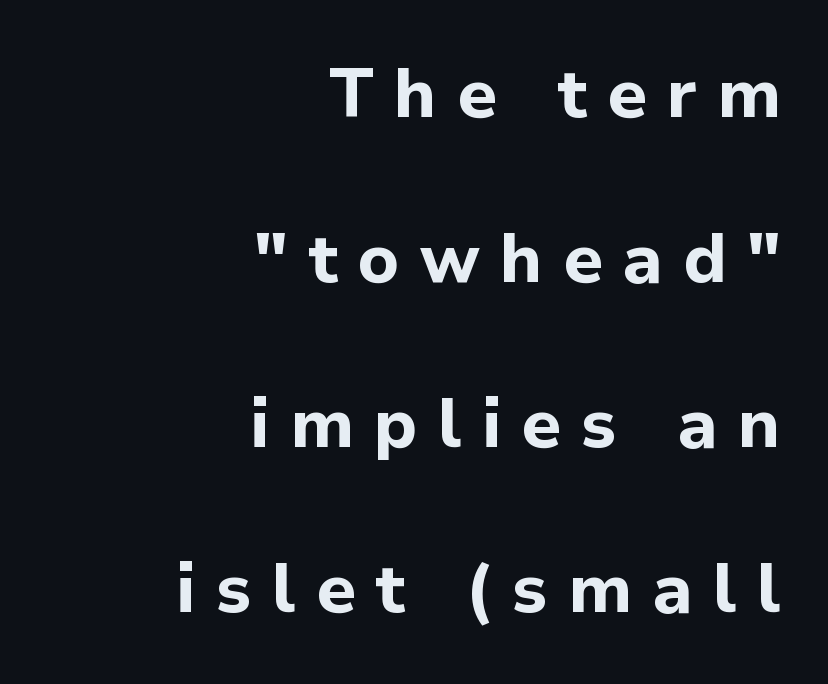
The image shows 69 px bold sans-serif type, upright; set right-aligned, loose line spacing (2.39x), unusually wide letter spacing (+0.29 em), not underlined; low stroke contrast and a medium x-height.
